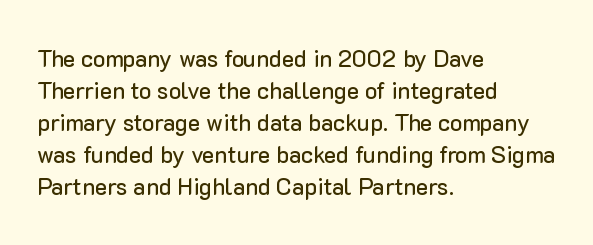
These lines are set flush left with a ragged right edge. Nope, not italic — everything's standing straight. Observe the ordinary spacing: letters are neighbours, not strangers. Vertically, the passage feels balanced, rows spaced as you'd expect. Has an underline been added? It has not.
